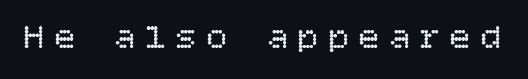
Bare-footed words on every line. Quick note: not italic, upright. Caption: face not bold, strokes unweighted. Inter-character spacing is expanded well beyond the font's built-in metrics.
